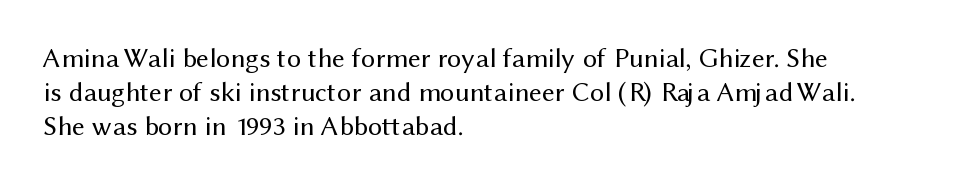
The image shows 28 px regular-weight sans-serif type, upright; set left-aligned, line spacing 1.21x, normal letter spacing, not underlined; medium stroke contrast and a medium x-height.
